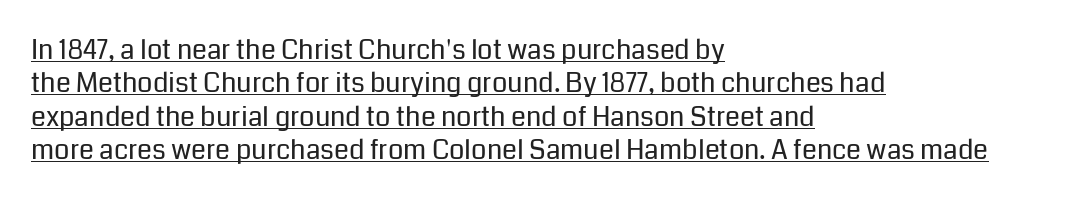
Stem width sits at or under what a default text font uses. Underlined type. One-word summary of the alignment: left. Tracking here is standard; glyphs follow each other at the usual distance.
